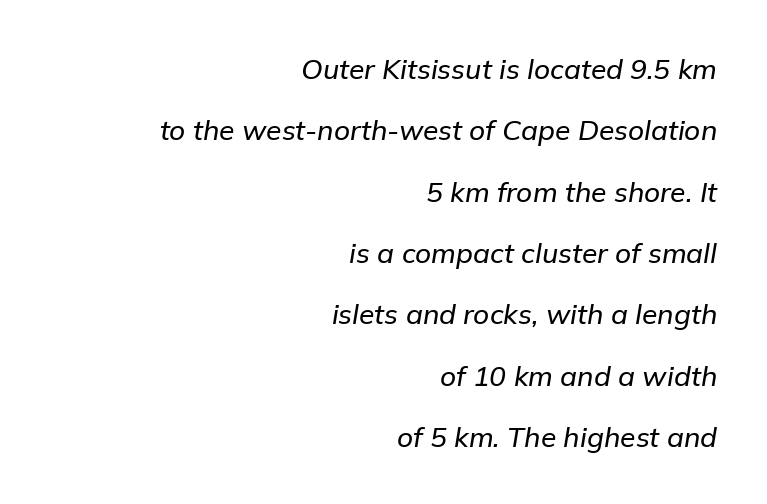
{"italic": "yes", "lean": "right", "slant_degrees": 9, "width": "normal", "stroke_contrast": "low", "x_height": "medium", "monospaced": "no", "underline": "no", "align": "right", "line_spacing": "loose", "line_spacing_ratio": 2.19, "letter_spacing": "normal", "letter_spacing_em": 0.0, "glyph_px": 28}
